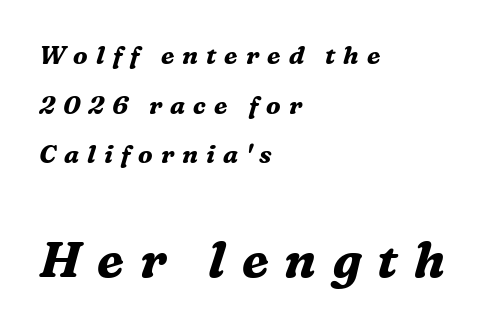
Q: Is the text bold? A: Yes.
Q: Is the text italic (slanted)? A: Yes, it leans right by about 16 degrees.
Q: Is the typeface a serif or a sans-serif typeface? A: Serif.
Q: Is the text underlined? A: No.
Q: How is the paragraph aligned? A: Left-aligned.
Q: Is the spacing between letters normal or unusually wide? A: Unusually wide.
Q: Is the spacing between lines tight, normal or loose? A: Loose.
Q: Which block of text is set in a larger size, the first (top) or the second (bottom)? A: The second (bottom) one.
Q: Width (condensed, normal, or wide)? A: Normal.
Q: Stroke contrast? A: Medium.
Q: x-height? A: Medium.
Q: Monospaced? A: No.
